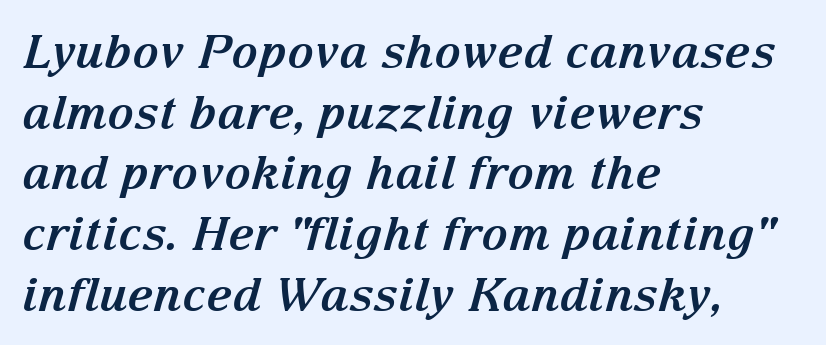
{"serif": "yes", "italic": "yes", "lean": "right", "slant_degrees": 15, "bold": "yes", "weight": "bold", "width": "normal", "stroke_contrast": "medium", "x_height": "medium", "monospaced": "no", "underline": "no", "align": "left", "line_spacing": "normal", "line_spacing_ratio": 1.32, "letter_spacing": "normal", "letter_spacing_em": 0.0, "glyph_px": 46}
